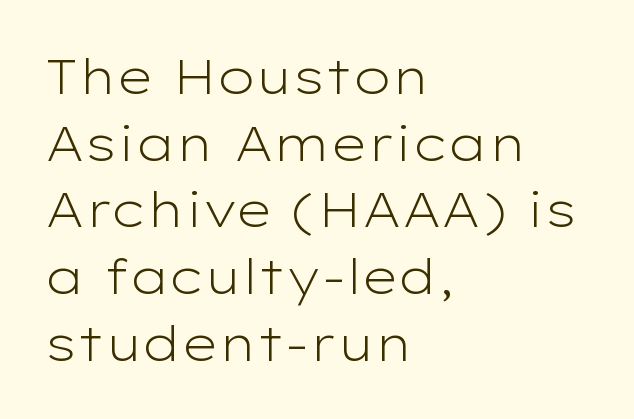
The image shows 49 px light, wide sans-serif type, upright; set left-aligned, normal line spacing (1.36x), normal letter spacing, not underlined; low stroke contrast and a medium x-height.
